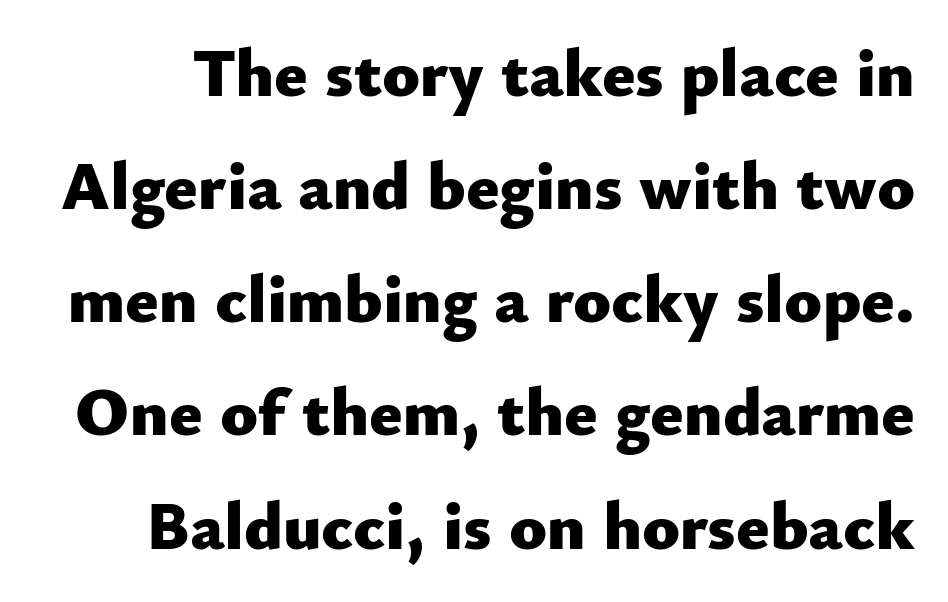
The image shows 69 px heavy sans-serif type, upright; set normal line spacing (1.64x), normal letter spacing, not underlined; low stroke contrast and a small x-height.
